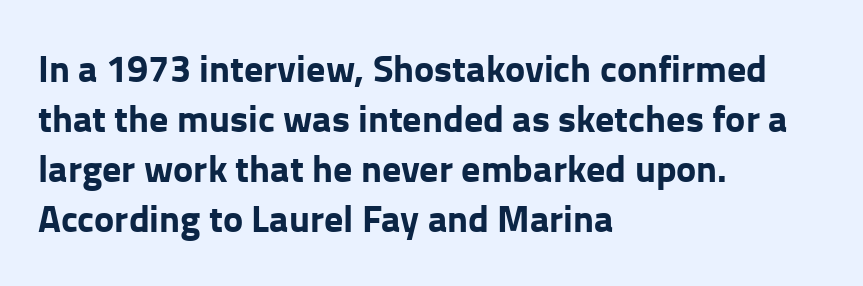
Q: Is the text bold? A: Yes.
Q: Is the text italic (slanted)? A: No, it is upright.
Q: Is the typeface a serif or a sans-serif typeface? A: Sans-serif.
Q: Is the text underlined? A: No.
Q: How is the paragraph aligned? A: Left-aligned.
Q: Is the spacing between letters normal or unusually wide? A: Normal.
Q: Is the spacing between lines tight, normal or loose? A: Normal.
Q: Width (condensed, normal, or wide)? A: Normal.
Q: Stroke contrast? A: Low.
Q: x-height? A: Medium.
Q: Monospaced? A: No.
